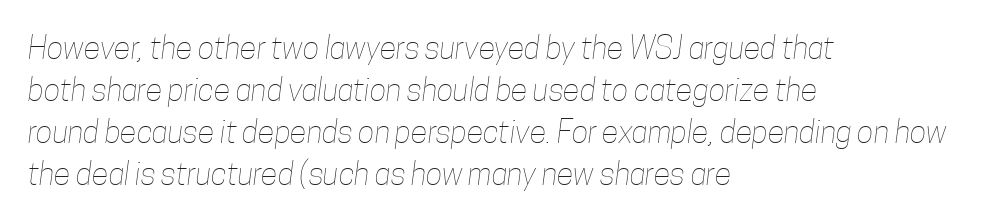
The strip under each line holds only bare page. Heft: none added — not bold. The gaps between neighbouring characters are ordinary and unremarkable. The passage shown is typed in a proportional face where columns would drift. Where is the straight margin? On the left.
